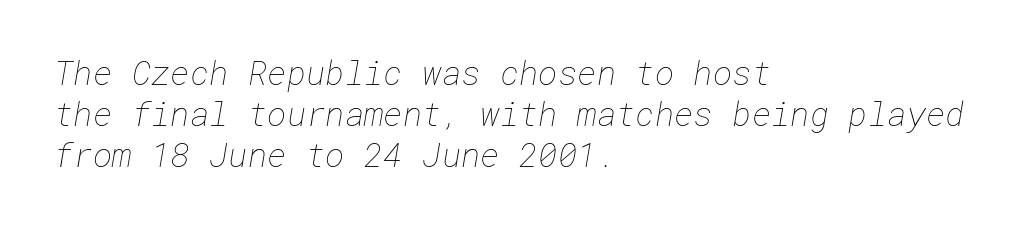
The image shows 33 px thin type; set left-aligned, normal line spacing (1.25x), normal letter spacing, not underlined; low stroke contrast and a medium x-height.
